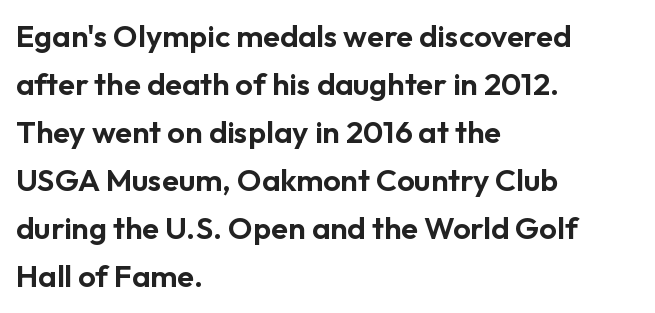
{"serif": "no", "italic": "no", "width": "normal", "stroke_contrast": "low", "x_height": "medium", "monospaced": "no", "underline": "no", "align": "left", "line_spacing": "normal", "line_spacing_ratio": 1.55, "letter_spacing": "normal", "letter_spacing_em": 0.0, "glyph_px": 31}
